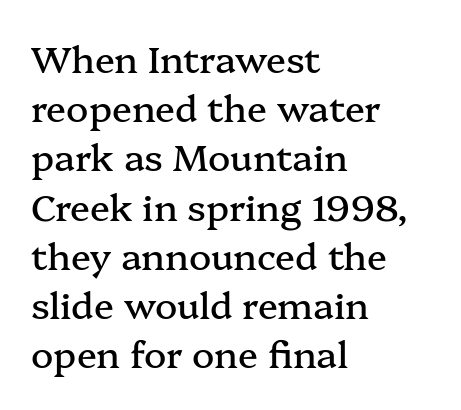
The image shows 37 px serif type, upright; set left-aligned, normal line spacing (1.33x), normal letter spacing, not underlined; medium stroke contrast and a medium x-height.
